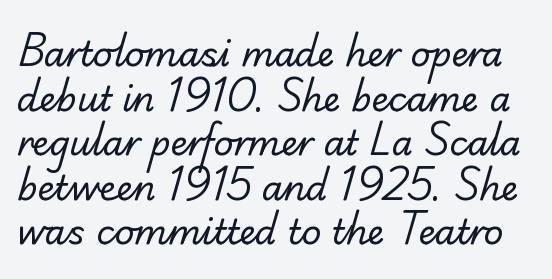
{"serif": "yes", "bold": "no", "weight": "regular", "width": "normal", "stroke_contrast": "low", "x_height": "small", "monospaced": "no", "underline": "no", "line_spacing": "normal", "line_spacing_ratio": 1.31, "letter_spacing": "normal", "letter_spacing_em": 0.0, "glyph_px": 34}
